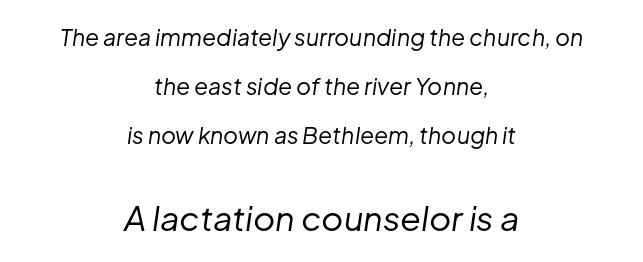
How are the letters spaced? Ordinarily, with no added tracking. Decoration check: the copy has no underline. Here the designer chose a conventional face with non-uniform glyph widths. Type size steps up from the first block to the second.
